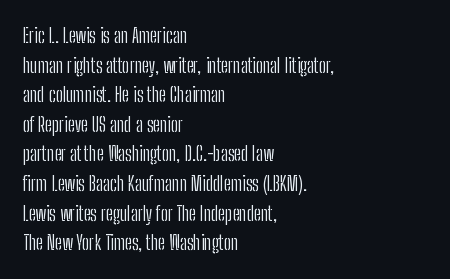
The image shows 20 px text type, upright; set left-aligned, normal line spacing (1.48x), normal letter spacing, not underlined.
